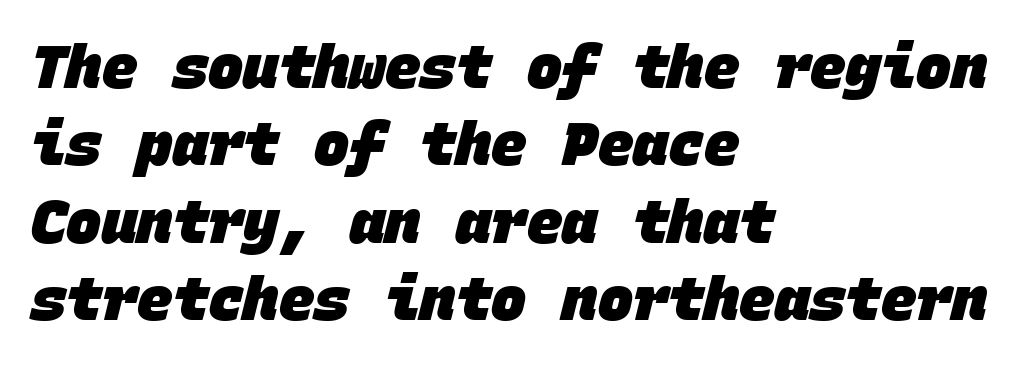
The image shows 59 px heavy sans-serif type, monospaced; set left-aligned, normal line spacing (1.31x), normal letter spacing, not underlined; low stroke contrast and a large x-height.
